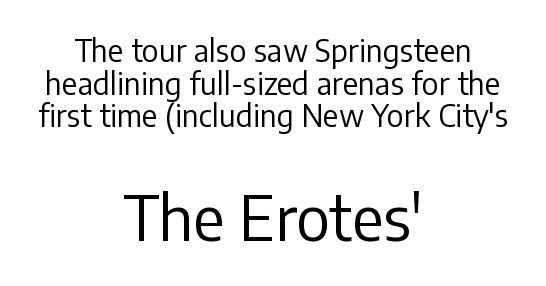
{"serif": "no", "italic": "no", "bold": "no", "weight": "regular", "width": "normal", "stroke_contrast": "low", "x_height": "medium", "monospaced": "no", "underline": "no", "align": "center", "line_spacing": "tight", "line_spacing_ratio": 1.09, "letter_spacing": "normal", "letter_spacing_em": 0.0, "larger_block": "second", "size_ratio": 2.03, "glyph_px": 61}
